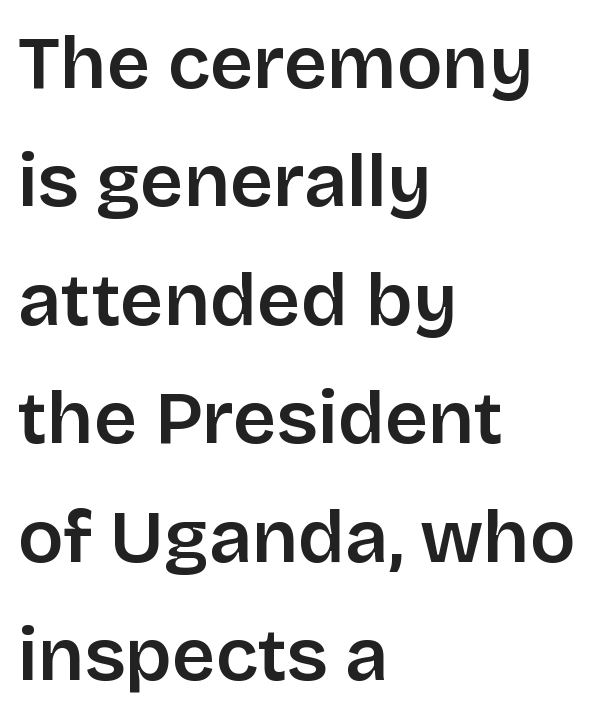
Q: Is the text bold? A: Semi-bold.
Q: Is the text italic (slanted)? A: No, it is upright.
Q: Is the typeface a serif or a sans-serif typeface? A: Sans-serif.
Q: Is the text underlined? A: No.
Q: How is the paragraph aligned? A: Left-aligned.
Q: Is the spacing between letters normal or unusually wide? A: Normal.
Q: Is the spacing between lines tight, normal or loose? A: Normal.
Q: Width (condensed, normal, or wide)? A: Normal.
Q: Stroke contrast? A: Low.
Q: x-height? A: Large.
Q: Monospaced? A: No.
